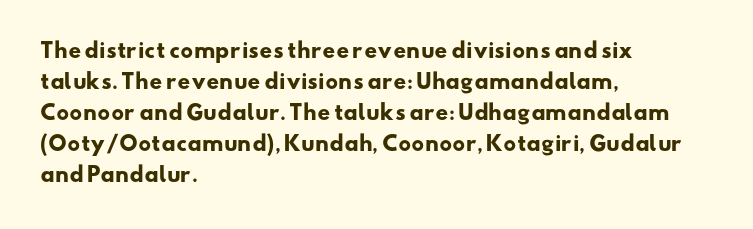
Q: Is the text bold? A: Yes.
Q: Is the text underlined? A: No.
Q: How is the paragraph aligned? A: Left-aligned.
Q: Is the spacing between letters normal or unusually wide? A: Normal.
Q: Is the spacing between lines tight, normal or loose? A: Normal.
